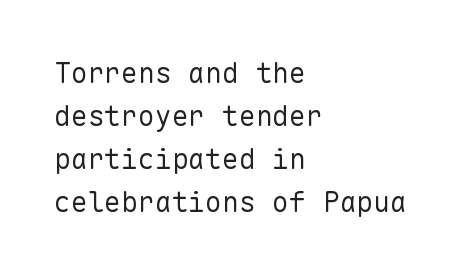
Q: Is the text bold? A: No.
Q: Is the text italic (slanted)? A: No, it is upright.
Q: Is the typeface a serif or a sans-serif typeface? A: Sans-serif.
Q: Is the text underlined? A: No.
Q: How is the paragraph aligned? A: Left-aligned.
Q: Is the spacing between letters normal or unusually wide? A: Normal.
Q: Is the spacing between lines tight, normal or loose? A: Normal.
Q: Width (condensed, normal, or wide)? A: Normal.
Q: Stroke contrast? A: Low.
Q: x-height? A: Medium.
Q: Monospaced? A: Yes.
